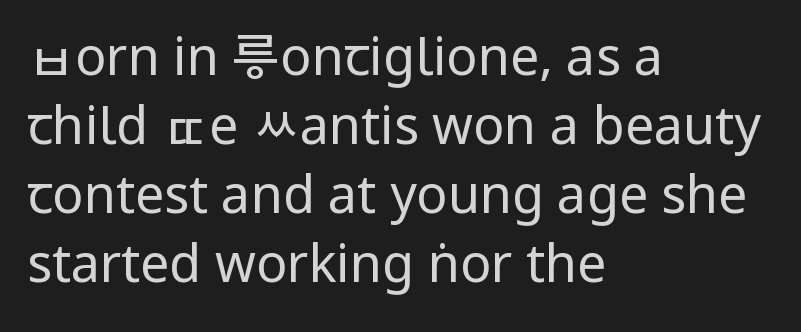
Any mark beneath the type? The region is blank. Horizontal bands of white between lines are of average thickness. Looks like regular typesetting: each glyph gets only the width it needs. The weight would be labelled regular, book, light, or lighter still.
